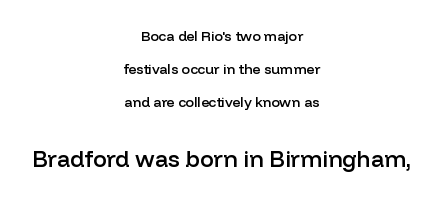
If you measured baseline to baseline, you'd find a long distance. Plain, unruled lines of type. Weight: semibold (demi). Is there any slant? The stems are plumb.
